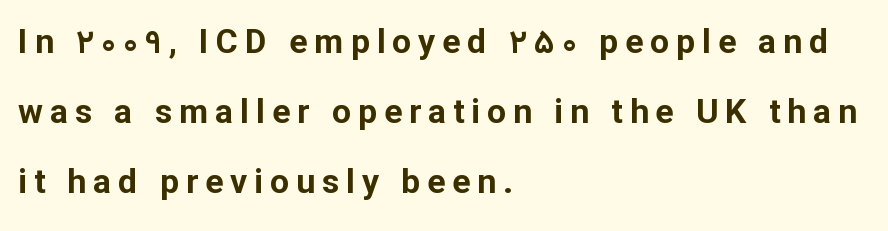
{"serif": "no", "italic": "no", "bold": "yes", "weight": "bold", "width": "normal", "stroke_contrast": "low", "x_height": "medium", "monospaced": "no", "underline": "no", "align": "left", "line_spacing": "loose", "line_spacing_ratio": 2.06, "letter_spacing": "wide", "letter_spacing_em": 0.2, "glyph_px": 34}
